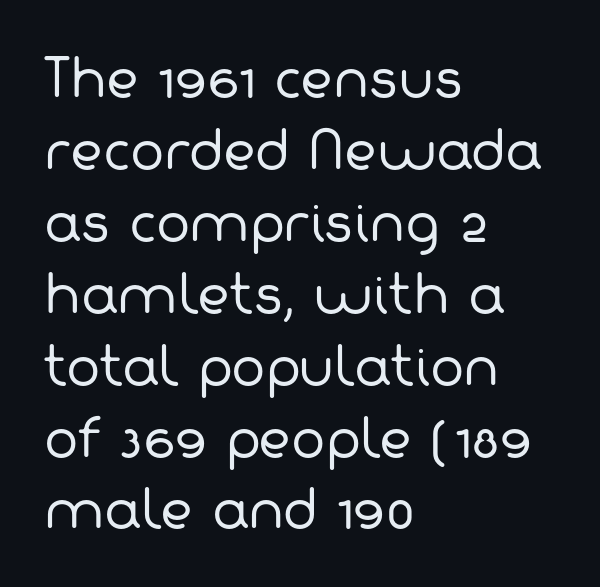
Look at the bottom of the vertical strokes: they stop flat, with no serifs. No extra ink here — the face is not bold. Every row of glyphs begins at an identical x-position on the left. You could not count columns in this text — the font is proportionally spaced.
